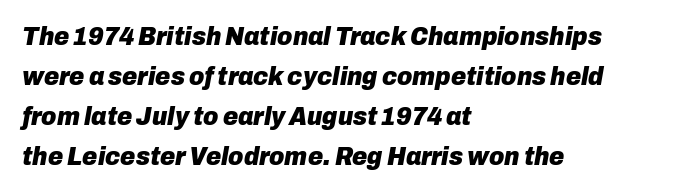
{"italic": "yes", "lean": "right", "slant_degrees": 10, "bold": "yes", "underline": "no", "align": "left", "line_spacing": "normal", "line_spacing_ratio": 1.54, "letter_spacing": "normal", "letter_spacing_em": 0.0, "glyph_px": 26}
